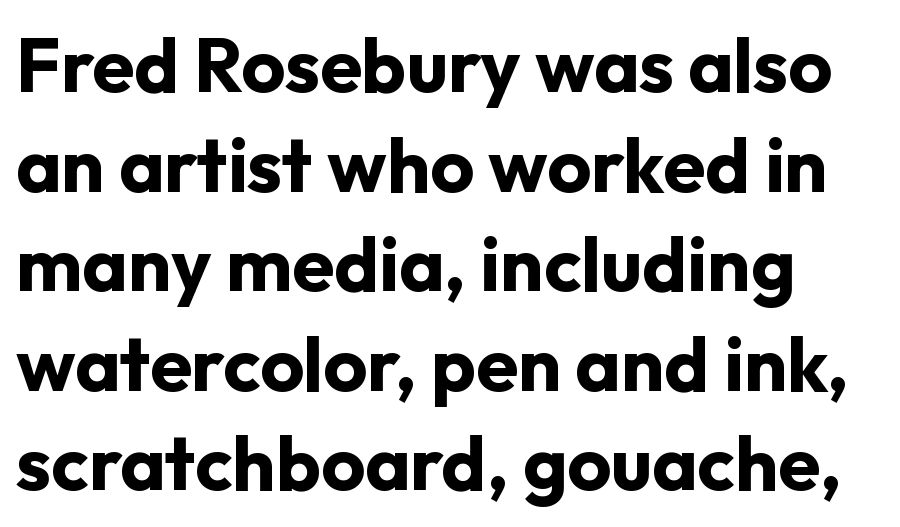
The image shows 76 px bold sans-serif type, upright; set left-aligned, normal line spacing (1.31x), normal letter spacing, not underlined; low stroke contrast and a medium x-height.
